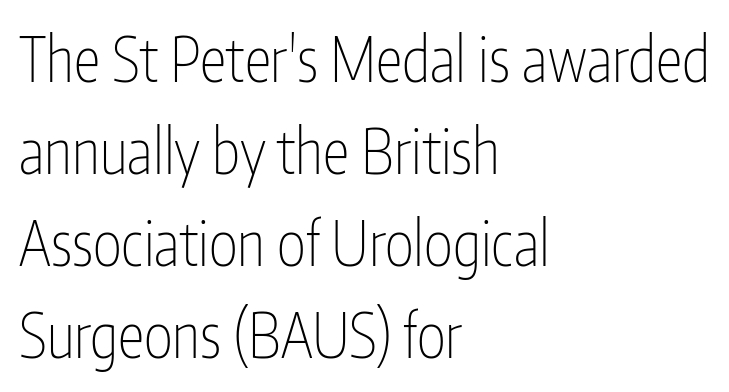
{"serif": "no", "italic": "no", "bold": "no", "weight": "thin", "width": "condensed", "stroke_contrast": "low", "x_height": "medium", "monospaced": "no", "underline": "no", "align": "left", "line_spacing": "normal", "line_spacing_ratio": 1.51, "letter_spacing": "normal", "letter_spacing_em": 0.0, "glyph_px": 61}
